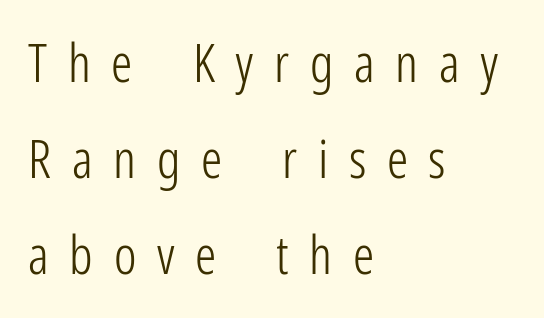
Here the designer chose a conventional face with non-uniform glyph widths. It's the straight-up-and-down kind of type. How are the letters spaced? Widely, with obvious added tracking. Vertical stems look standard width or narrower in stroke.
